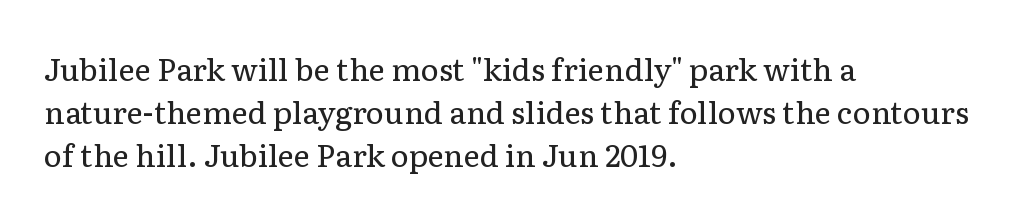
A classic flush-left, rag-right setting is used for this passage. In terms of posture, this sample is upright. Check where the strokes stop: tiny serifs finish them off. Heaviness? Minimal to ordinary, like unemphasized prose. Does the leading feel generous? No, just average. Nobody drew a line under any word here.
